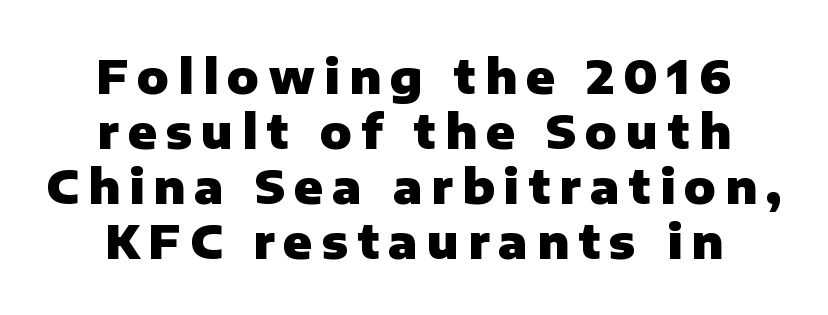
Q: Is the text bold? A: Yes.
Q: Is the text italic (slanted)? A: No, it is upright.
Q: Is the typeface a serif or a sans-serif typeface? A: Sans-serif.
Q: Is the text underlined? A: No.
Q: Width (condensed, normal, or wide)? A: Normal.
Q: Stroke contrast? A: Low.
Q: x-height? A: Medium.
Q: Monospaced? A: No.
